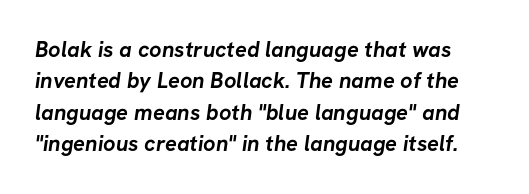
The image shows 22 px bold type; set normal line spacing (1.43x), normal letter spacing, not underlined.
